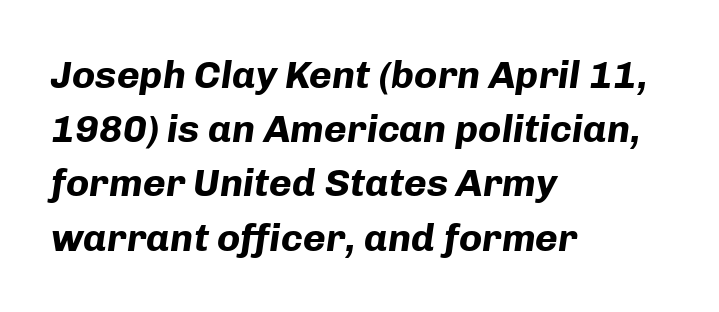
Q: Is the text bold? A: Yes.
Q: Is the text italic (slanted)? A: Yes, it leans right by about 8 degrees.
Q: Is the text underlined? A: No.
Q: How is the paragraph aligned? A: Left-aligned.
Q: Is the spacing between letters normal or unusually wide? A: Normal.
Q: Is the spacing between lines tight, normal or loose? A: Normal.
Q: Width (condensed, normal, or wide)? A: Normal.
Q: Stroke contrast? A: Low.
Q: x-height? A: Medium.
Q: Monospaced? A: No.
